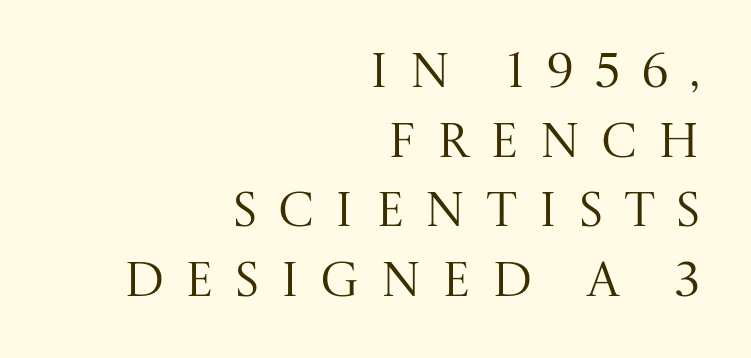
Q: Is the text bold? A: No.
Q: Is the text italic (slanted)? A: No, it is upright.
Q: Is the typeface a serif or a sans-serif typeface? A: Serif.
Q: Is the text underlined? A: No.
Q: How is the paragraph aligned? A: Right-aligned.
Q: Is the spacing between letters normal or unusually wide? A: Unusually wide.
Q: Is the spacing between lines tight, normal or loose? A: Normal.
Q: Width (condensed, normal, or wide)? A: Normal.
Q: Stroke contrast? A: Medium.
Q: x-height? A: Large.
Q: Monospaced? A: No.
